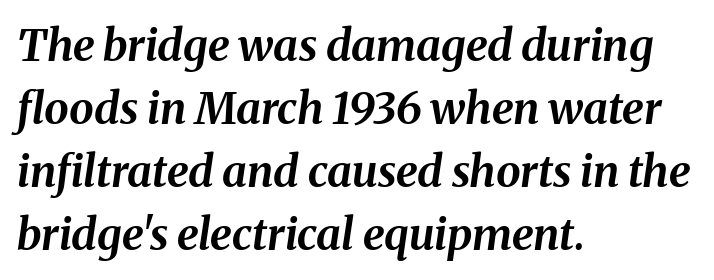
The lines are quadded left. The lettering tilts uniformly, giving the passage an italic look. Stroke thickness is high; the sample reads as a true bold. The space directly below the letters is spotless. Think of a printed novel: that variable character pitch is what you see here.
